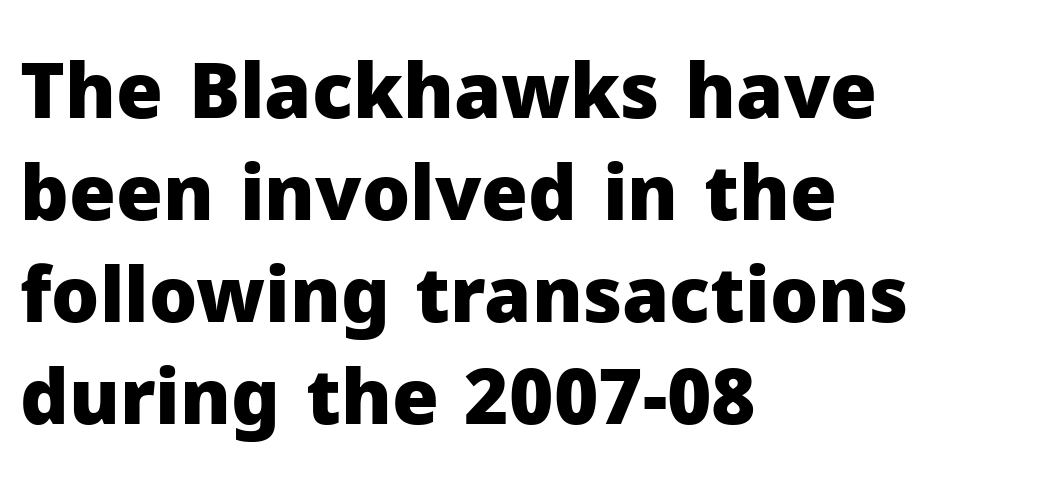
{"serif": "no", "italic": "no", "bold": "yes", "weight": "heavy", "width": "normal", "stroke_contrast": "low", "x_height": "medium", "monospaced": "no", "underline": "no", "align": "left", "line_spacing": "normal", "line_spacing_ratio": 1.34, "letter_spacing": "normal", "letter_spacing_em": 0.0, "glyph_px": 76}
